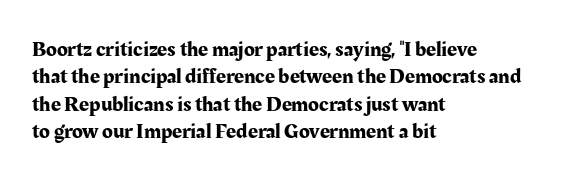
{"italic": "no", "underline": "no", "align": "left", "line_spacing_ratio": 1.24, "letter_spacing": "normal", "letter_spacing_em": 0.0, "glyph_px": 22}
